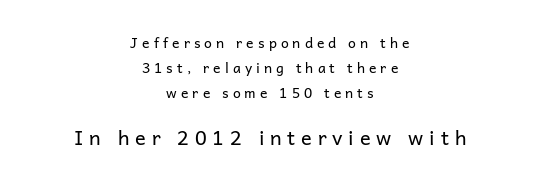
Q: Is the text bold? A: No.
Q: Is the text italic (slanted)? A: No, it is upright.
Q: Is the text underlined? A: No.
Q: How is the paragraph aligned? A: Centered.
Q: Is the spacing between letters normal or unusually wide? A: Unusually wide.
Q: Which block of text is set in a larger size, the first (top) or the second (bottom)? A: The second (bottom) one.
